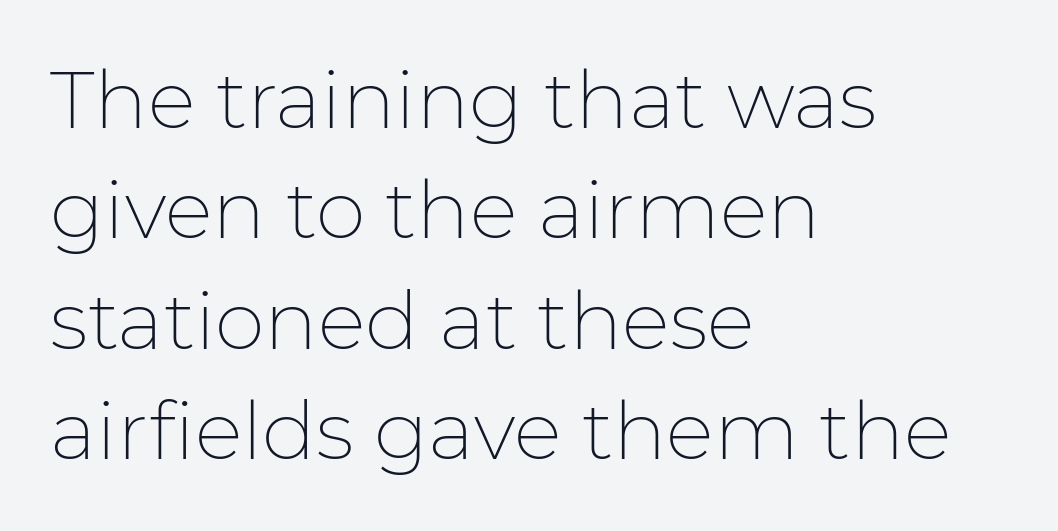
The image shows 80 px thin sans-serif type, upright; set left-aligned, normal line spacing (1.38x), normal letter spacing, not underlined; low stroke contrast and a medium x-height.
